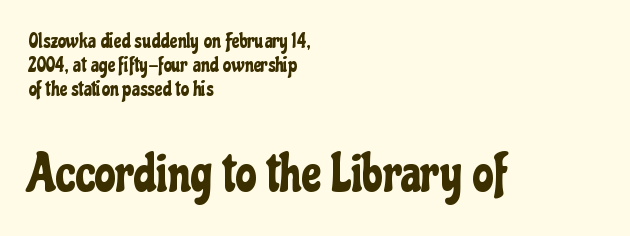
Cramped leading. Words float on clear page, feet unadorned. The passage shown has conventional tracking throughout. The text block is weighted toward the left margin, trailing off unevenly rightward.
